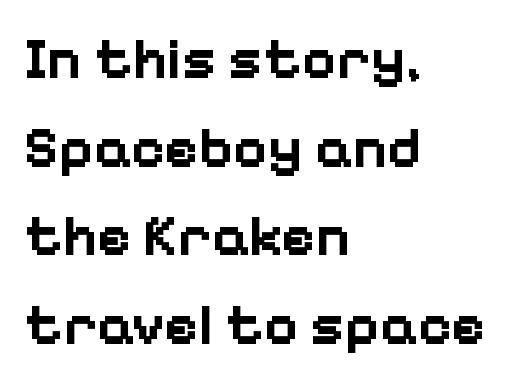
The space beneath each line is pristine and unruled. Characters remain perfectly vertical along every line. Leading: standard. Character widths vary here, with narrow letters taking less room than wide ones. Typographic density is high because the face is bold. Font category for this specimen: sans-serif.
